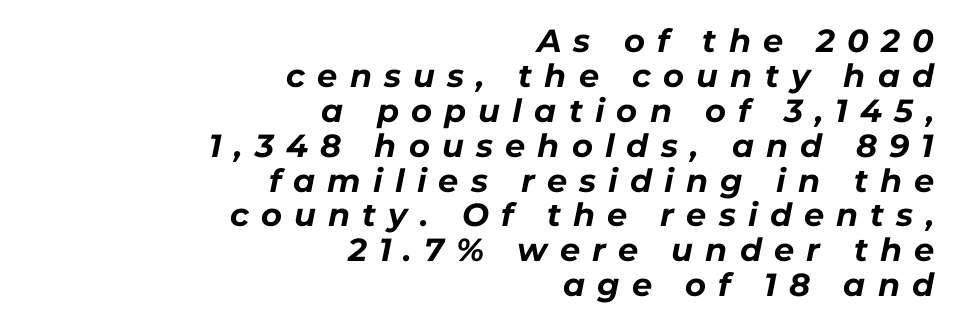
{"italic": "yes", "lean": "right", "slant_degrees": 11, "bold": "yes", "weight": "bold", "width": "normal", "stroke_contrast": "low", "x_height": "medium", "monospaced": "no", "underline": "no", "align": "right", "line_spacing": "tight", "line_spacing_ratio": 1.09, "letter_spacing": "wide", "letter_spacing_em": 0.38, "glyph_px": 32}
